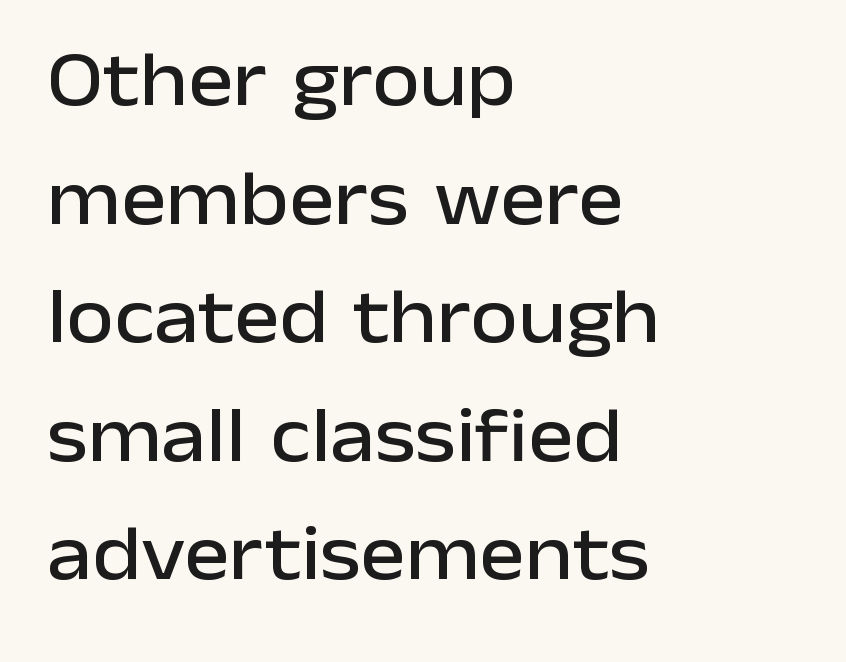
{"serif": "no", "italic": "no", "width": "normal", "stroke_contrast": "low", "x_height": "medium", "monospaced": "no", "underline": "no", "align": "left", "line_spacing": "normal", "line_spacing_ratio": 1.54, "letter_spacing": "normal", "letter_spacing_em": 0.0, "glyph_px": 77}
